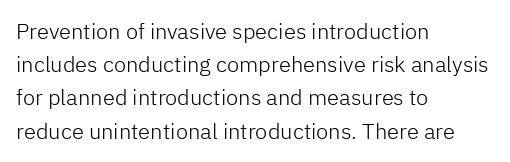
The image shows 22 px text type, upright; set left-aligned, normal line spacing (1.51x), normal letter spacing, not underlined.
